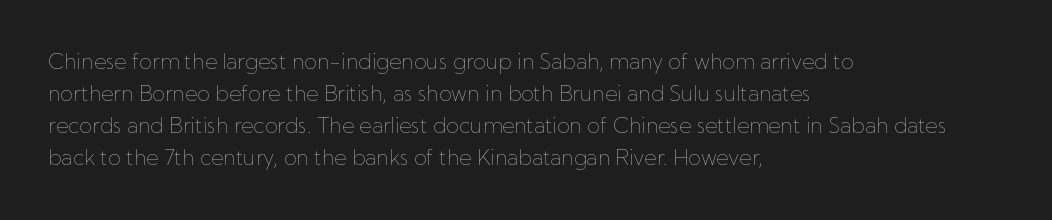
{"italic": "no", "bold": "no", "underline": "no", "align": "left", "line_spacing": "normal", "line_spacing_ratio": 1.53, "letter_spacing": "normal", "letter_spacing_em": 0.0, "glyph_px": 21}
